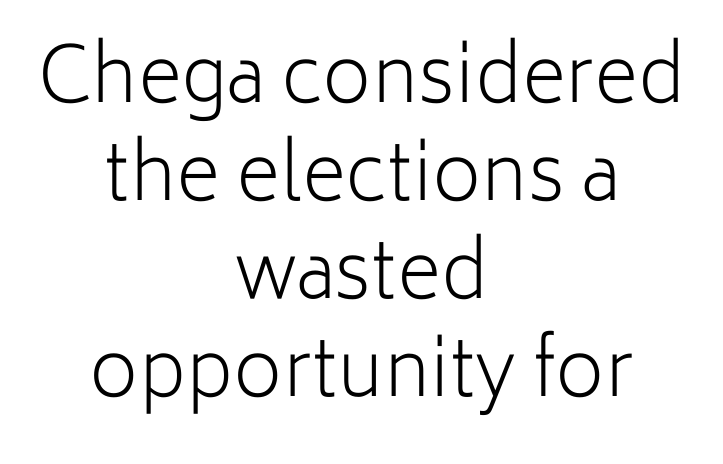
{"serif": "no", "italic": "no", "bold": "no", "weight": "light", "width": "normal", "stroke_contrast": "low", "x_height": "medium", "monospaced": "no", "underline": "no", "align": "center", "line_spacing": "normal", "line_spacing_ratio": 1.29, "letter_spacing": "normal", "letter_spacing_em": 0.0, "glyph_px": 76}
